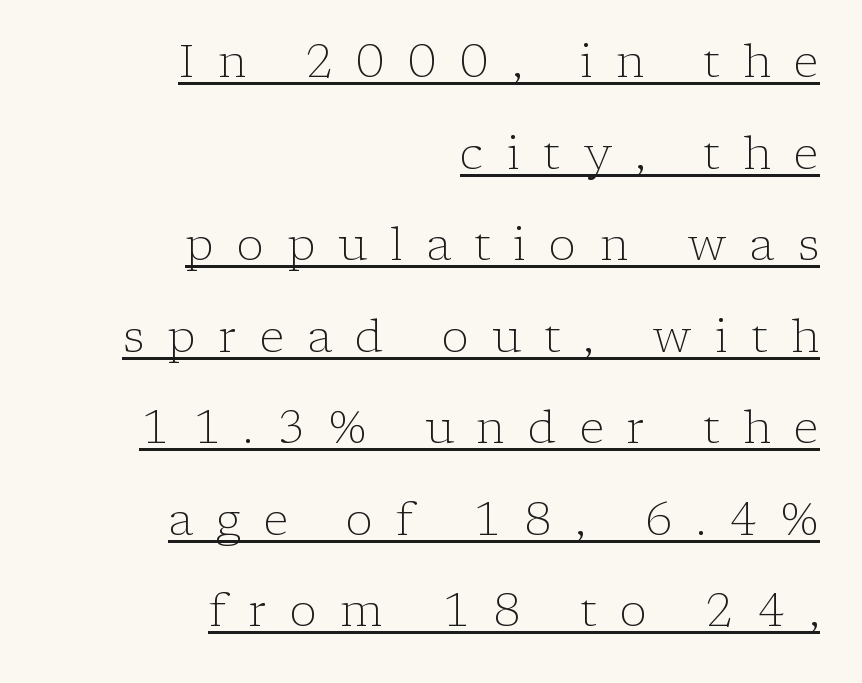
The rendering uses natural spacing where letterforms have individual widths. Heft: none added — not bold. The font's upright variant was chosen for this text. Underline: present. Visually the block forms a straight wall on the right and a jagged coastline on the left. The horizontal fit of the characters is loose and conspicuously gappy.
